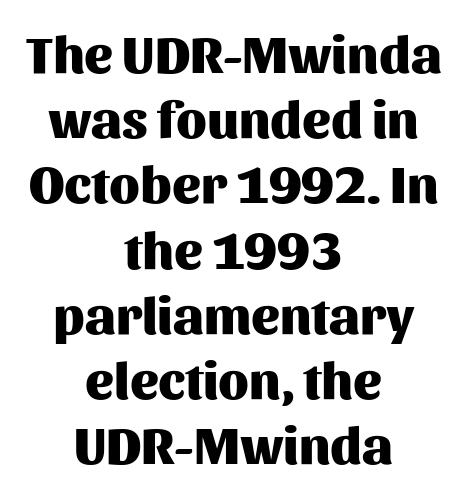
Q: Is the text bold? A: Yes.
Q: Is the text italic (slanted)? A: No, it is upright.
Q: Is the typeface a serif or a sans-serif typeface? A: Sans-serif.
Q: Is the text underlined? A: No.
Q: How is the paragraph aligned? A: Centered.
Q: Is the spacing between letters normal or unusually wide? A: Normal.
Q: Width (condensed, normal, or wide)? A: Normal.
Q: Stroke contrast? A: Medium.
Q: x-height? A: Medium.
Q: Monospaced? A: No.
